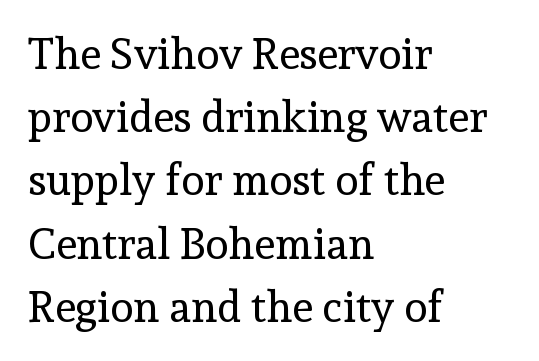
{"serif": "yes", "italic": "no", "bold": "no", "weight": "regular", "width": "normal", "x_height": "medium", "monospaced": "no", "underline": "no", "align": "left", "line_spacing": "normal", "line_spacing_ratio": 1.47, "letter_spacing": "normal", "letter_spacing_em": 0.0, "glyph_px": 43}
